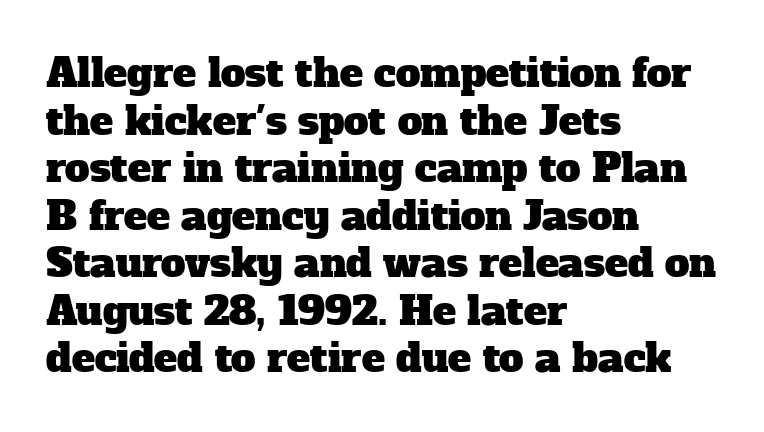
{"serif": "yes", "width": "normal", "stroke_contrast": "low", "x_height": "medium", "monospaced": "no", "underline": "no", "align": "left", "line_spacing_ratio": 1.22, "letter_spacing": "normal", "letter_spacing_em": 0.0, "glyph_px": 39}
